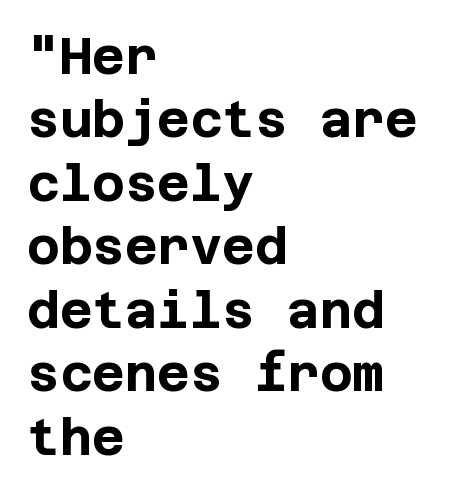
{"serif": "no", "italic": "no", "bold": "yes", "weight": "bold", "width": "normal", "stroke_contrast": "low", "x_height": "large", "underline": "no", "align": "left", "line_spacing": "normal", "line_spacing_ratio": 1.27, "letter_spacing": "normal", "letter_spacing_em": 0.0, "glyph_px": 50}
